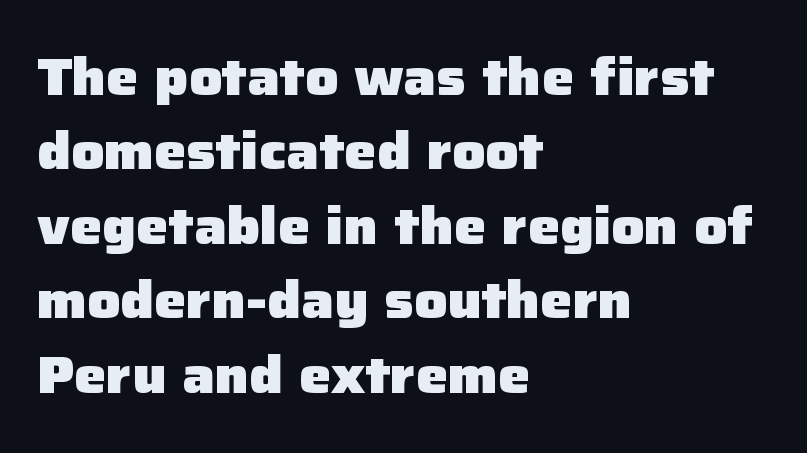
{"serif": "no", "italic": "no", "bold": "yes", "weight": "heavy", "width": "normal", "stroke_contrast": "low", "x_height": "medium", "monospaced": "no", "underline": "no", "align": "left", "line_spacing": "normal", "line_spacing_ratio": 1.46, "letter_spacing": "normal", "letter_spacing_em": 0.0, "glyph_px": 51}
